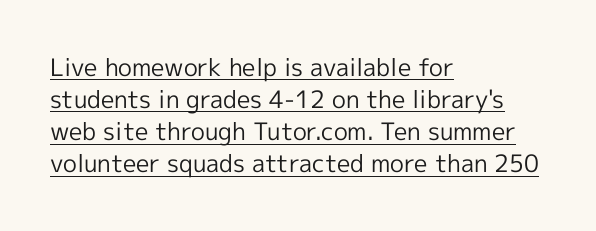
The image shows 24 px text type, upright; set left-aligned, normal line spacing (1.34x), normal letter spacing, underlined.
